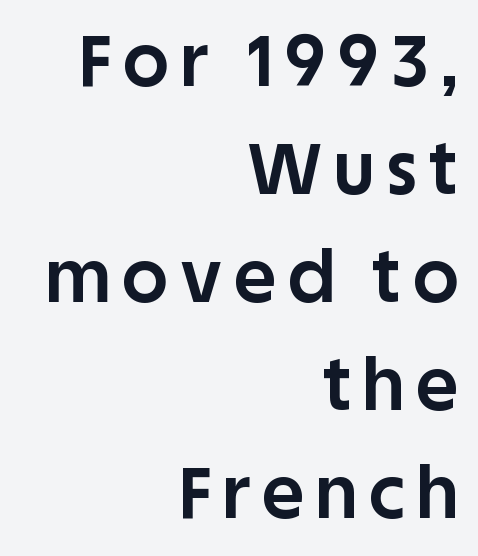
Stroke terminals: plain, sans-serif. One-word summary of the alignment: right. The space between consecutive lines is moderate. Strokes here are thick enough to call this a true bold. The lettering stays uniformly vertical, giving the passage a roman look.
